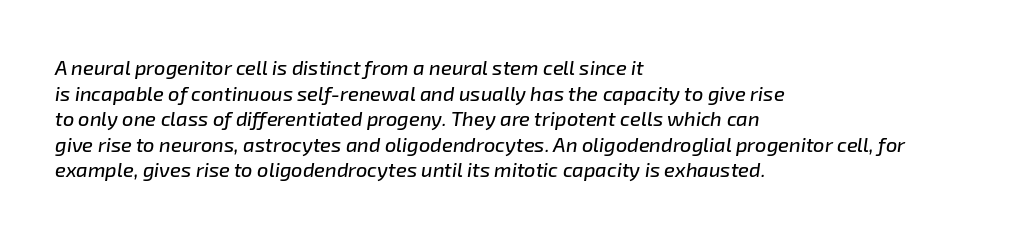
{"italic": "yes", "lean": "right", "slant_degrees": 8, "underline": "no", "align": "left", "line_spacing": "normal", "line_spacing_ratio": 1.28, "letter_spacing": "normal", "letter_spacing_em": 0.0, "glyph_px": 20}
